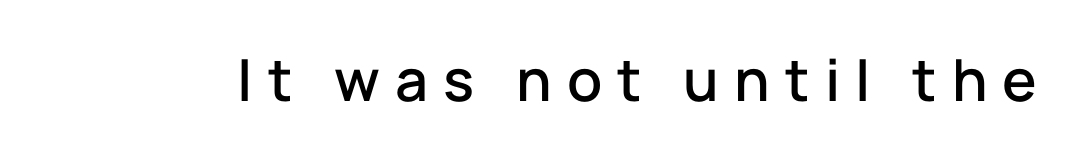
Q: Is the text italic (slanted)? A: No, it is upright.
Q: Is the typeface a serif or a sans-serif typeface? A: Sans-serif.
Q: Is the text underlined? A: No.
Q: Is the spacing between letters normal or unusually wide? A: Unusually wide.
Q: Width (condensed, normal, or wide)? A: Normal.
Q: Stroke contrast? A: Low.
Q: x-height? A: Medium.
Q: Monospaced? A: No.
